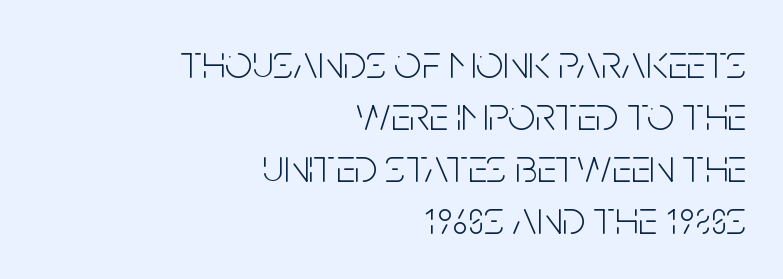
The lettering holds an erect, upright posture throughout. The passage shown is typed in a proportional face where columns would drift. Plain, unruled lines of type. No extra ink here — the face is not bold.
